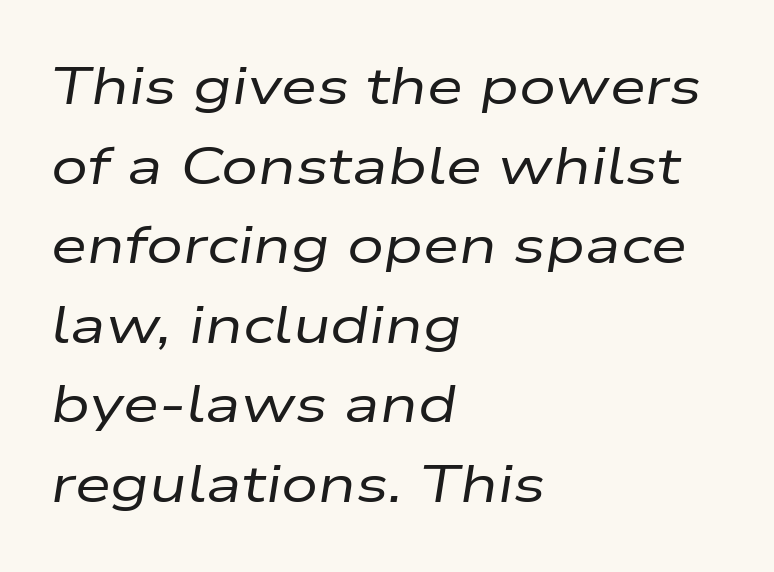
{"italic": "yes", "lean": "right", "slant_degrees": 9, "bold": "no", "weight": "regular", "width": "wide", "stroke_contrast": "low", "x_height": "medium", "monospaced": "no", "underline": "no", "align": "left", "line_spacing": "normal", "line_spacing_ratio": 1.53, "letter_spacing": "normal", "letter_spacing_em": 0.0, "glyph_px": 52}
